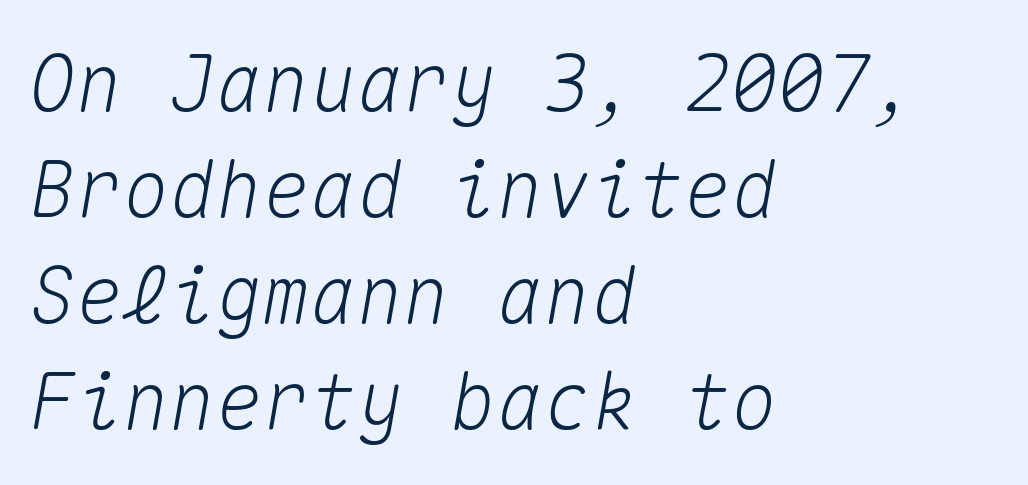
Q: Is the text italic (slanted)? A: Yes, it leans right by about 10 degrees.
Q: Is the text underlined? A: No.
Q: How is the paragraph aligned? A: Left-aligned.
Q: Is the spacing between letters normal or unusually wide? A: Normal.
Q: Is the spacing between lines tight, normal or loose? A: Normal.
Q: Width (condensed, normal, or wide)? A: Normal.
Q: Stroke contrast? A: Medium.
Q: x-height? A: Medium.
Q: Monospaced? A: Yes.
